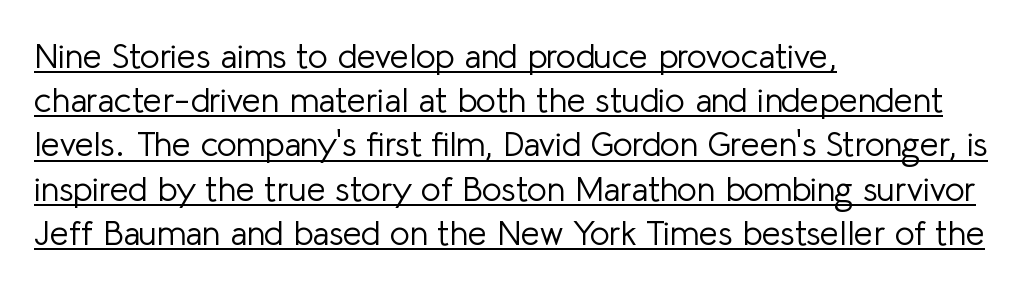
This sample is left-justified, so line endings fall wherever the words run out. This rendering leaves character spacing at its baseline value. A sans-serif font was chosen for this passage. Posture: straight, roman, zero tilt. This is not heavy type; no bold has been used. Horizontal bands of white between lines are of average thickness.
